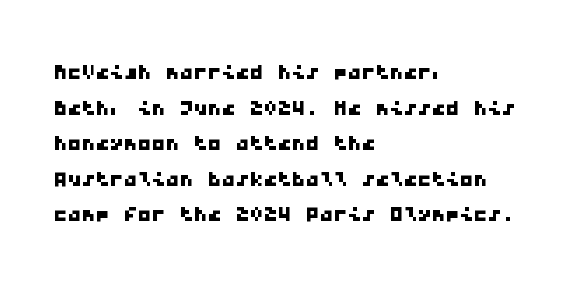
One glance says typical: line gaps are just what's usual. The passage shown is typed in a monospace face where columns stay perfectly aligned. Horizontally, the lines are justified to the leading edge only. The space directly below the letters is spotless. Serifs: no, the terminals of the letterforms are clean. Tracking here is standard; glyphs follow each other at the usual distance.
